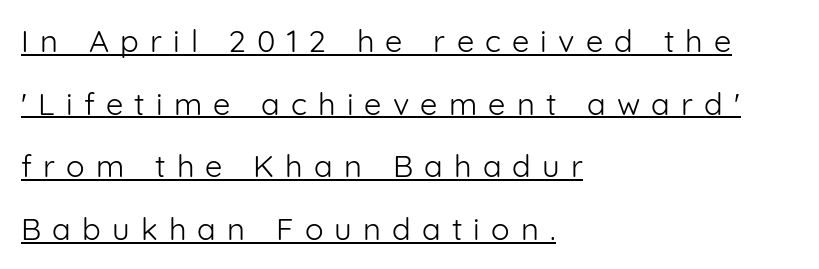
Tall strokes in this sample are plumb rather than angled. Weight: regular or lighter. Notice the wide empty band between every row — that's loose leading. Every row of glyphs begins at an identical x-position on the left.
